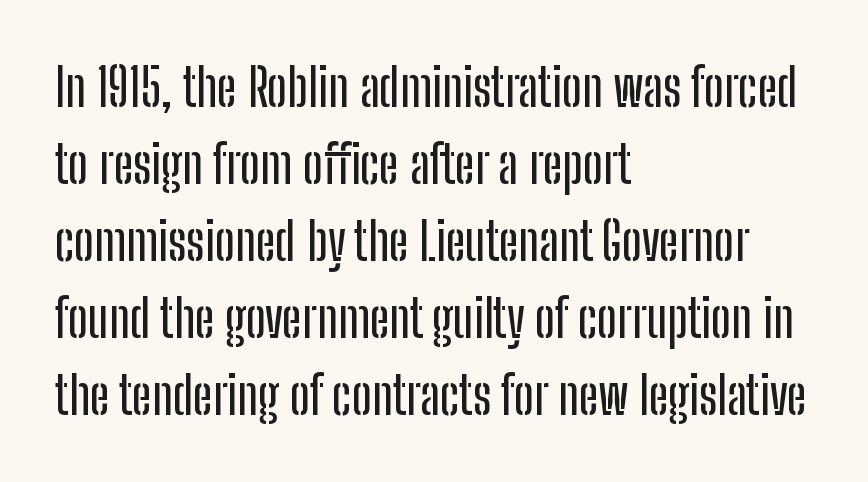
The image shows 52 px condensed sans-serif type, upright; set left-aligned, normal line spacing (1.48x), normal letter spacing, not underlined; low stroke contrast and a medium x-height.
